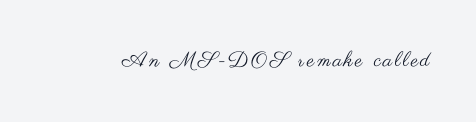
Q: Is the text bold? A: No.
Q: Is the text italic (slanted)? A: Yes.
Q: Is the text underlined? A: No.
